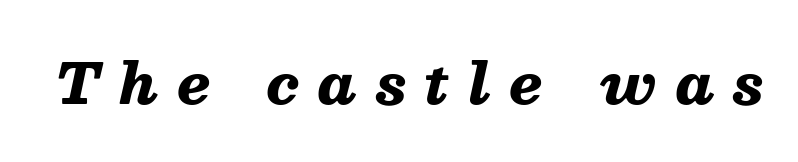
Q: Is the text bold? A: Yes.
Q: Is the text italic (slanted)? A: Yes, it leans right by about 13 degrees.
Q: Is the text underlined? A: No.
Q: Is the spacing between letters normal or unusually wide? A: Unusually wide.
Q: Width (condensed, normal, or wide)? A: Normal.
Q: Stroke contrast? A: Medium.
Q: x-height? A: Medium.
Q: Monospaced? A: No.
